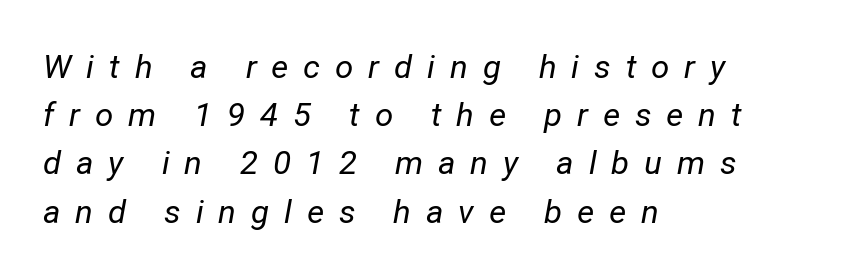
The image shows 33 px regular-weight type, italic (leaning right); set left-aligned, normal line spacing (1.46x), unusually wide letter spacing (+0.45 em), not underlined; low stroke contrast and a medium x-height.
